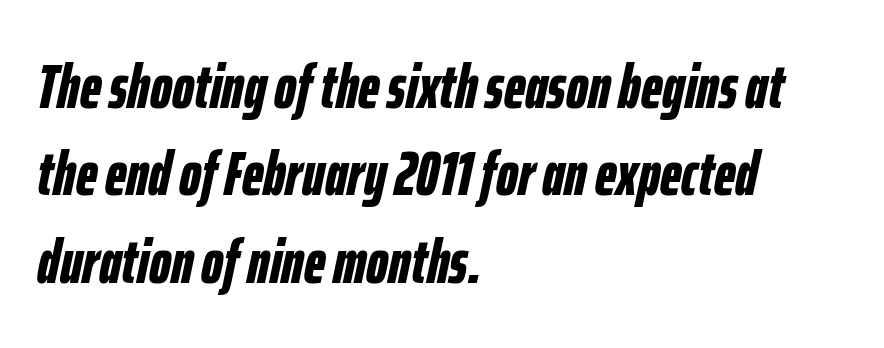
{"italic": "yes", "lean": "right", "slant_degrees": 12, "bold": "yes", "weight": "bold", "width": "condensed", "stroke_contrast": "low", "x_height": "medium", "monospaced": "no", "underline": "no", "align": "left", "line_spacing": "normal", "line_spacing_ratio": 1.41, "letter_spacing": "normal", "letter_spacing_em": 0.0, "glyph_px": 62}
